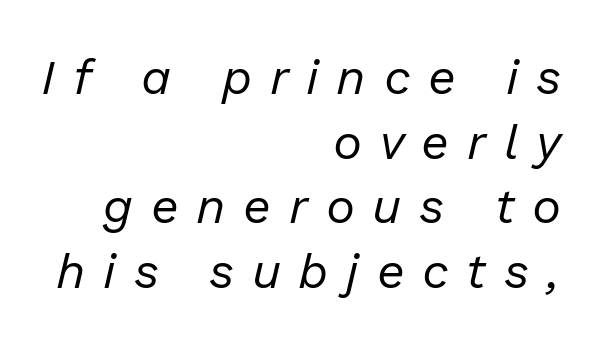
{"italic": "yes", "lean": "right", "slant_degrees": 13, "bold": "no", "weight": "regular", "width": "normal", "stroke_contrast": "low", "x_height": "medium", "monospaced": "no", "underline": "no", "align": "right", "line_spacing": "normal", "line_spacing_ratio": 1.32, "letter_spacing": "wide", "letter_spacing_em": 0.36, "glyph_px": 49}
